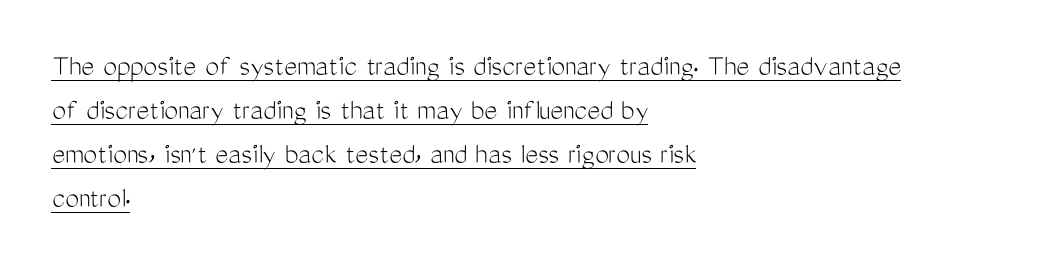
Q: Is the text bold? A: No.
Q: Is the text italic (slanted)? A: No, it is upright.
Q: Is the typeface a serif or a sans-serif typeface? A: Sans-serif.
Q: Is the text underlined? A: Yes.
Q: How is the paragraph aligned? A: Left-aligned.
Q: Is the spacing between letters normal or unusually wide? A: Normal.
Q: Is the spacing between lines tight, normal or loose? A: Normal.
Q: Width (condensed, normal, or wide)? A: Condensed.
Q: Stroke contrast? A: Medium.
Q: x-height? A: Medium.
Q: Monospaced? A: No.
